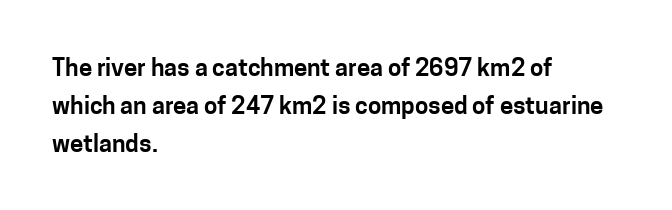
The image shows 24 px text type, upright; set left-aligned, normal line spacing (1.58x), normal letter spacing, not underlined.
